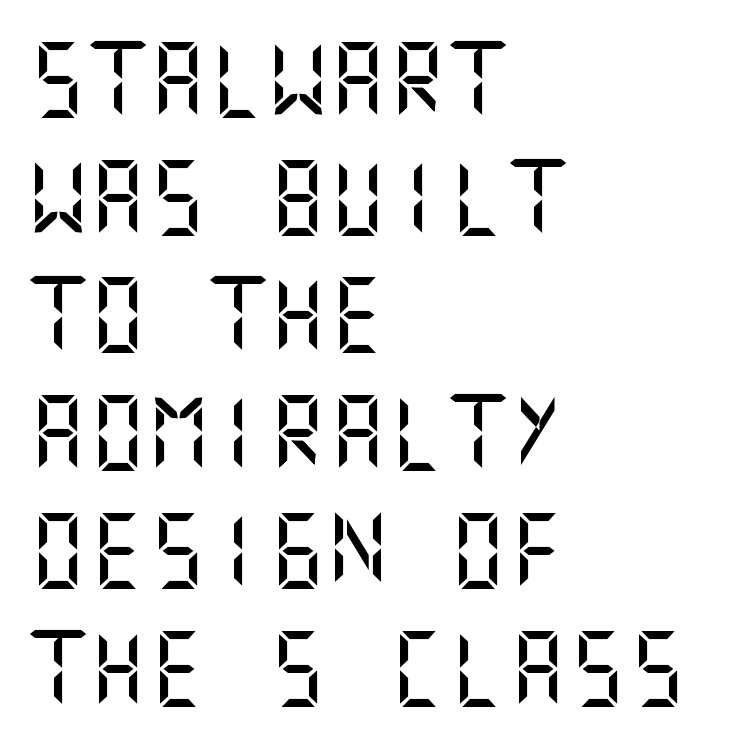
The image shows 75 px sans-serif type, upright; set left-aligned, normal line spacing (1.57x), normal letter spacing, not underlined; medium stroke contrast and a large x-height.
